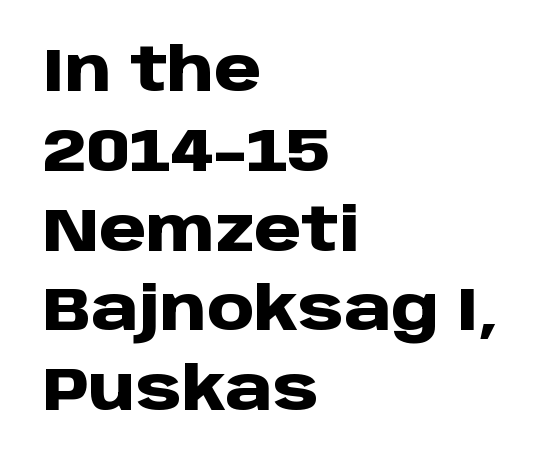
Q: Is the text bold? A: Yes.
Q: Is the text italic (slanted)? A: No, it is upright.
Q: Is the typeface a serif or a sans-serif typeface? A: Sans-serif.
Q: Is the text underlined? A: No.
Q: How is the paragraph aligned? A: Left-aligned.
Q: Is the spacing between letters normal or unusually wide? A: Normal.
Q: Is the spacing between lines tight, normal or loose? A: Normal.
Q: Width (condensed, normal, or wide)? A: Normal.
Q: Stroke contrast? A: Low.
Q: x-height? A: Large.
Q: Monospaced? A: No.
